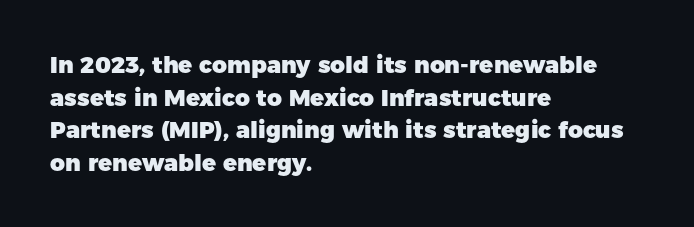
Here the glyphs are tracked normally, forming tight word shapes. One-word summary of the alignment: left. In terms of posture, this sample is upright. Notice how thick the strokes are: this is what a full bold looks like. The lines sit at an ordinary, default distance from one another.
